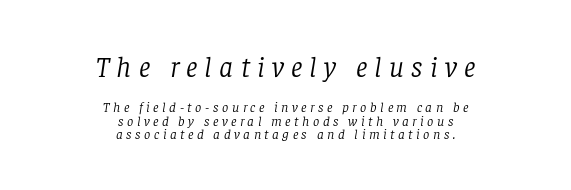
The image shows 29 px light serif type, italic (leaning right); set centered, tight line spacing (0.97x), unusually wide letter spacing (+0.25 em), not underlined; the first (top) block is 2.07x larger; low stroke contrast and a large x-height.
